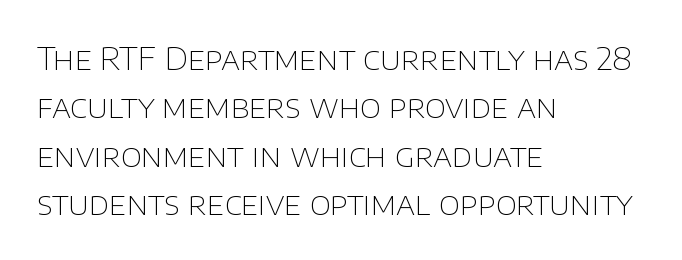
{"serif": "no", "italic": "no", "bold": "no", "weight": "thin", "width": "normal", "stroke_contrast": "low", "x_height": "large", "monospaced": "no", "underline": "no", "align": "left", "line_spacing": "normal", "line_spacing_ratio": 1.51, "letter_spacing": "normal", "letter_spacing_em": 0.0, "glyph_px": 32}
